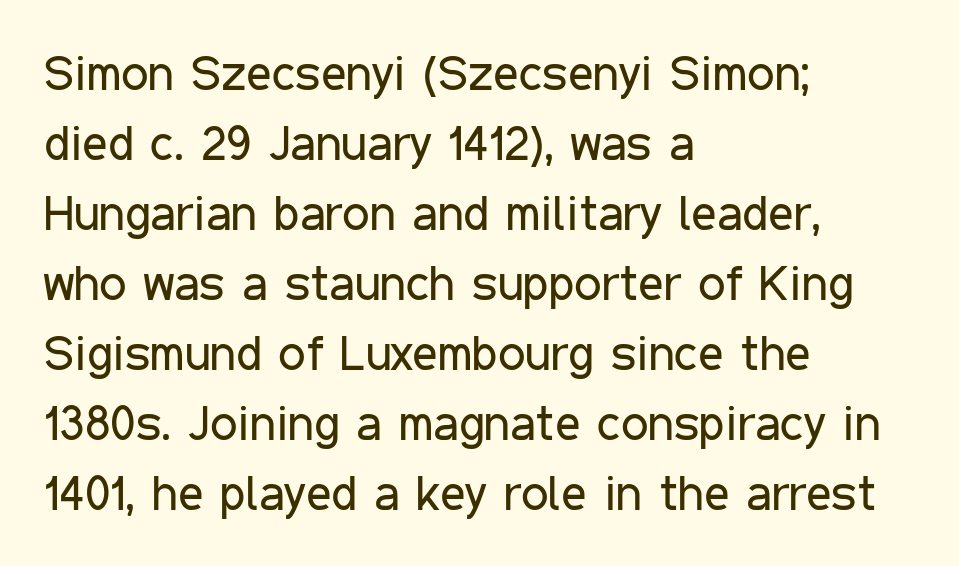
The specimen omits any rule beneath the text block's lines. Stroke thickness stays within the range of a standard reading face or lighter. Vertical spacing — default. Compared with a centered layout, this one pins lines to the left instead.
